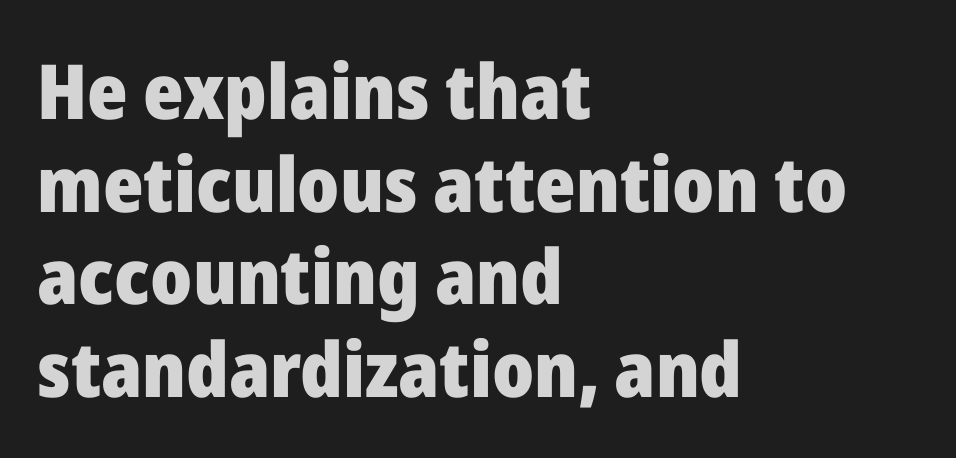
{"serif": "no", "italic": "no", "bold": "yes", "weight": "heavy", "width": "normal", "stroke_contrast": "low", "x_height": "medium", "monospaced": "no", "underline": "no", "align": "left", "line_spacing_ratio": 1.22, "letter_spacing": "normal", "letter_spacing_em": 0.0, "glyph_px": 76}
